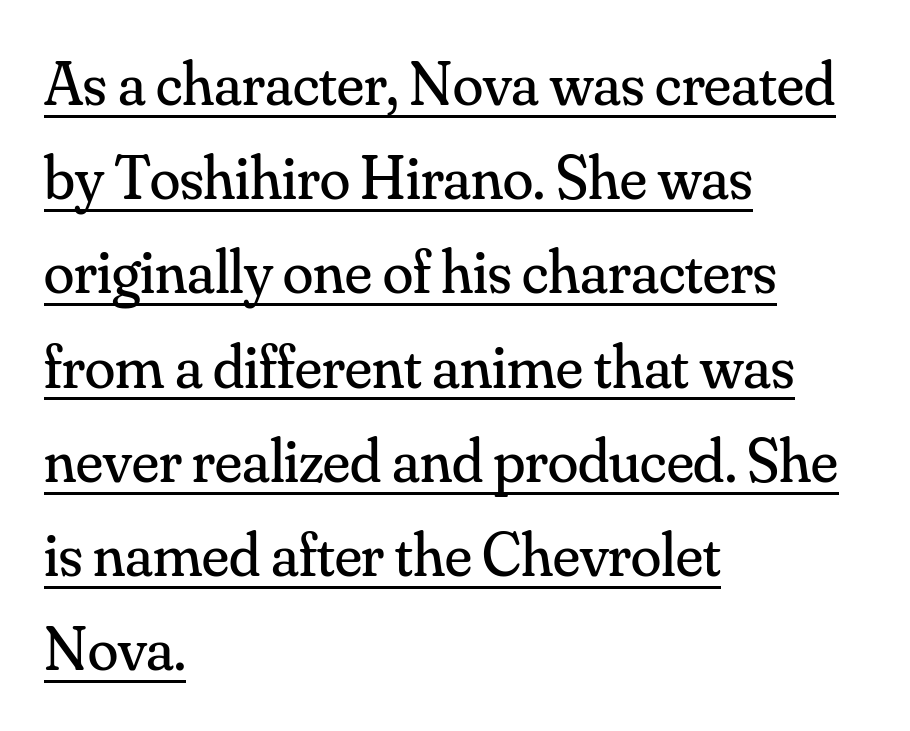
Q: Is the text bold? A: No.
Q: Is the text italic (slanted)? A: No, it is upright.
Q: Is the typeface a serif or a sans-serif typeface? A: Serif.
Q: Is the text underlined? A: Yes.
Q: How is the paragraph aligned? A: Left-aligned.
Q: Is the spacing between letters normal or unusually wide? A: Normal.
Q: Is the spacing between lines tight, normal or loose? A: Normal.
Q: Width (condensed, normal, or wide)? A: Normal.
Q: Stroke contrast? A: Medium.
Q: x-height? A: Small.
Q: Monospaced? A: No.
